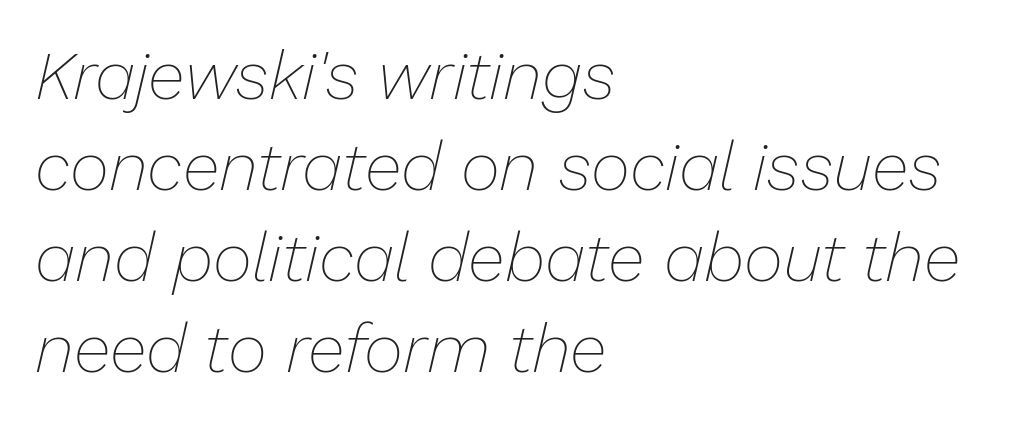
Q: Is the text bold? A: No.
Q: Is the text italic (slanted)? A: Yes, it leans right by about 13 degrees.
Q: Is the text underlined? A: No.
Q: How is the paragraph aligned? A: Left-aligned.
Q: Is the spacing between letters normal or unusually wide? A: Normal.
Q: Is the spacing between lines tight, normal or loose? A: Normal.
Q: Width (condensed, normal, or wide)? A: Normal.
Q: Stroke contrast? A: Low.
Q: x-height? A: Medium.
Q: Monospaced? A: No.
